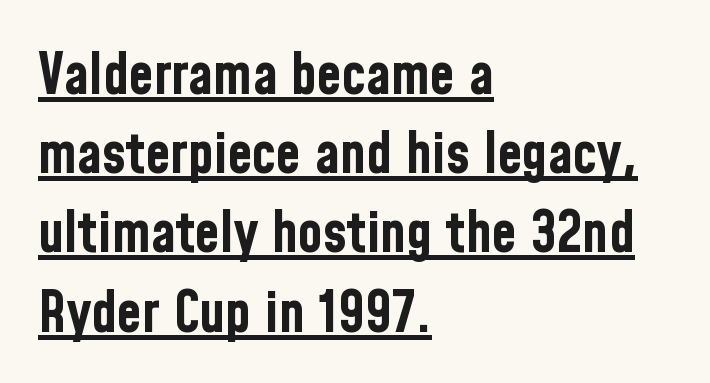
This is underlined copy, the kind a proofreader might mark for attention. Check where the strokes stop: nothing finishes them off — pure sans. How would I describe the line gaps? Plain and ordinary. Varying glyph widths throughout — classic text-font behaviour.
